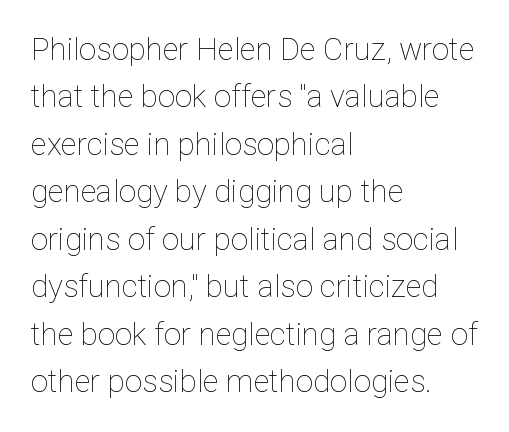
The setting favours the left margin, as ordinary paragraphs usually do. Looks like regular typesetting: each glyph gets only the width it needs. Bold? No — there's no thickening of the strokes. Letters rest on an invisible, unmarked baseline.
